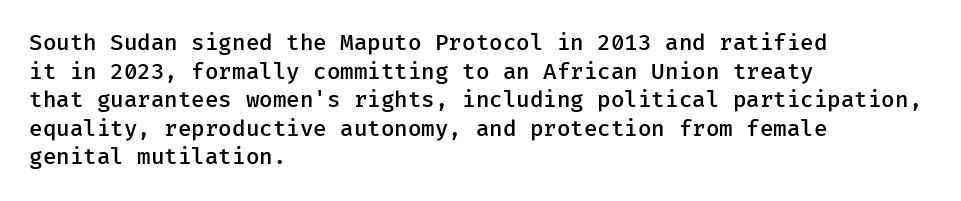
Between one letter and the next there's only the usual sliver of space. Firm but not heavy-handed strokes: this text is semibold. No italicization has been applied; the sample stays upright. Each line starts at the same left margin while the right side varies. Notice how descenders clear the ascenders below comfortably — that's standard leading.
